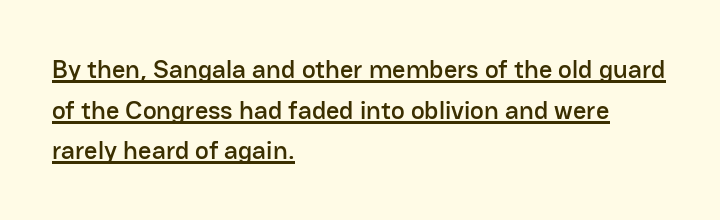
Q: Is the text italic (slanted)? A: No, it is upright.
Q: Is the text underlined? A: Yes.
Q: How is the paragraph aligned? A: Left-aligned.
Q: Is the spacing between letters normal or unusually wide? A: Normal.
Q: Is the spacing between lines tight, normal or loose? A: Normal.
